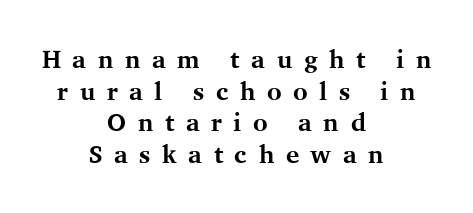
The image shows 25 px bold type, upright; set centered, normal line spacing (1.27x), unusually wide letter spacing (+0.46 em), not underlined.
